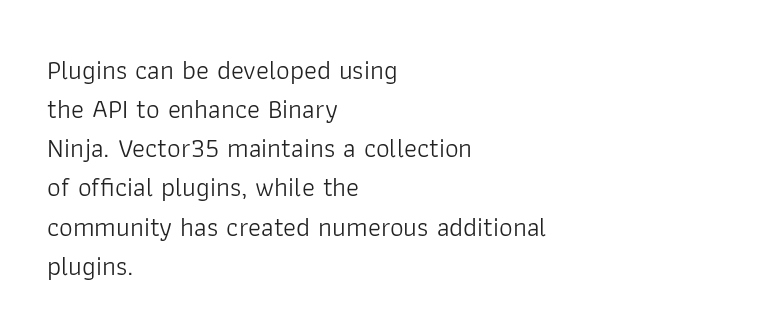
{"italic": "no", "bold": "no", "underline": "no", "align": "left", "line_spacing": "normal", "line_spacing_ratio": 1.45, "letter_spacing": "normal", "letter_spacing_em": 0.0, "glyph_px": 27}
